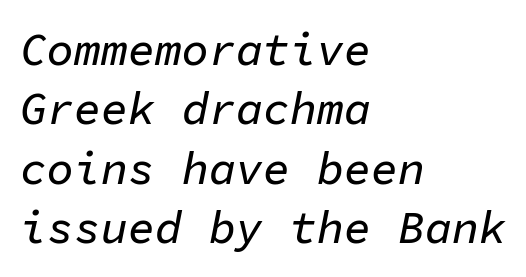
Note the uniform advance width — an 'i' takes as much space as an 'm'. Caption: standard tracking, unaltered. This sample uses an oblique cut, with every glyph tilted off the vertical. Evenly set lines give the paragraph a standard silhouette. Honestly, there is no underline to notice here at all.
